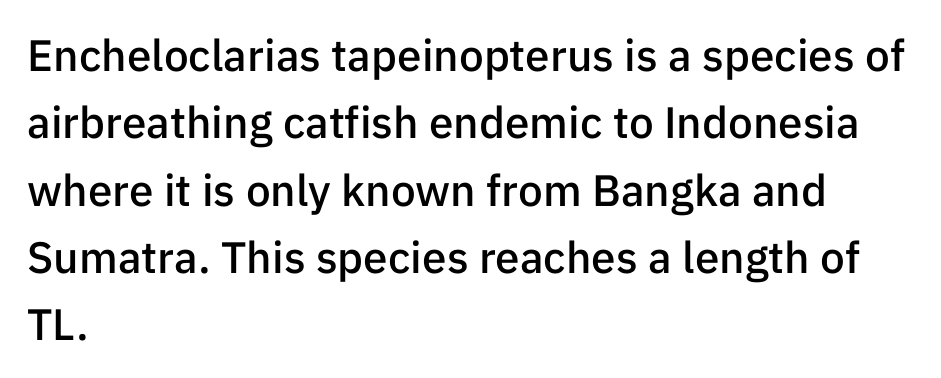
The image shows 44 px semibold sans-serif type, upright; set left-aligned, normal line spacing (1.53x), normal letter spacing, not underlined; low stroke contrast and a medium x-height.
